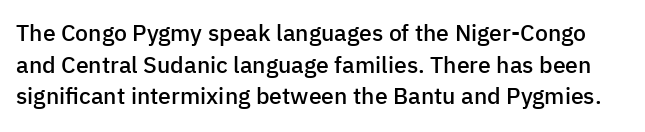
The gaps between neighbouring characters are ordinary and unremarkable. The space beneath each line is pristine and unruled. Weight check: semibold — heavier than regular, not quite bold. Compared with typical paragraphs, the rows here are spaced about the same.
